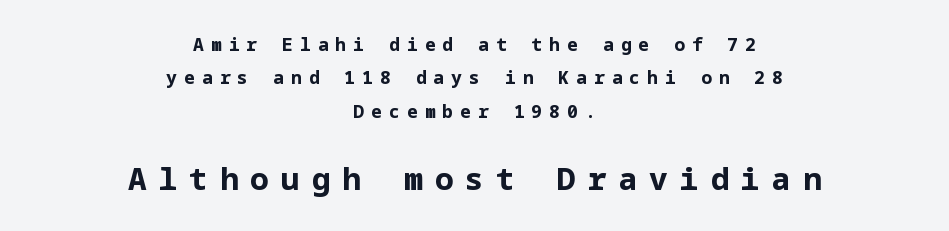
{"serif": "no", "italic": "no", "bold": "yes", "weight": "bold", "width": "normal", "stroke_contrast": "low", "x_height": "medium", "underline": "no", "align": "center", "line_spacing_ratio": 1.85, "letter_spacing": "wide", "letter_spacing_em": 0.39, "larger_block": "second", "size_ratio": 1.72, "glyph_px": 31}
